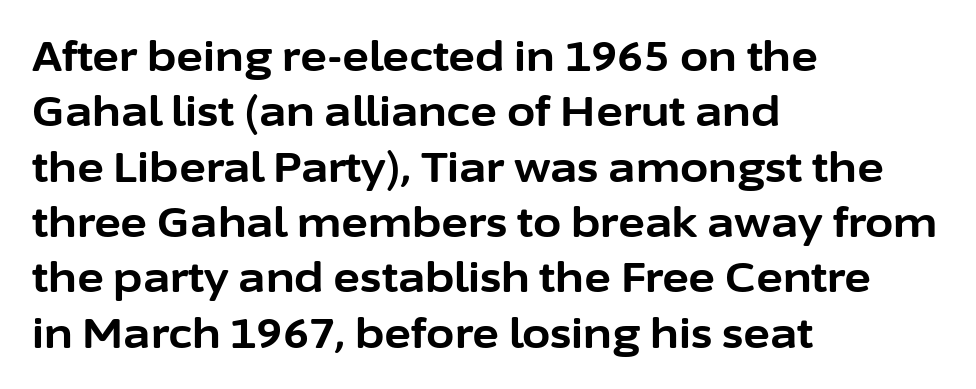
{"serif": "no", "italic": "no", "bold": "yes", "weight": "bold", "width": "normal", "stroke_contrast": "low", "x_height": "medium", "monospaced": "no", "underline": "no", "align": "left", "line_spacing": "normal", "line_spacing_ratio": 1.35, "letter_spacing": "normal", "letter_spacing_em": 0.0, "glyph_px": 41}
